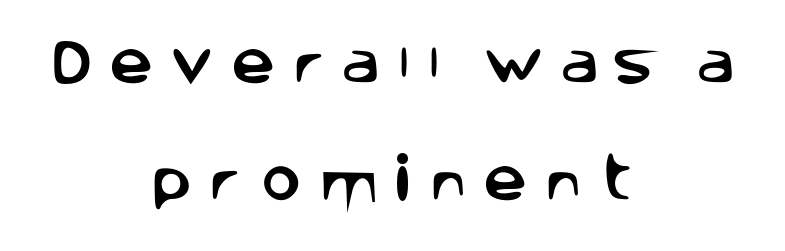
The image shows 49 px sans-serif type, upright; set centered, loose line spacing (2.38x), unusually wide letter spacing (+0.34 em), not underlined; low stroke contrast and a large x-height.
